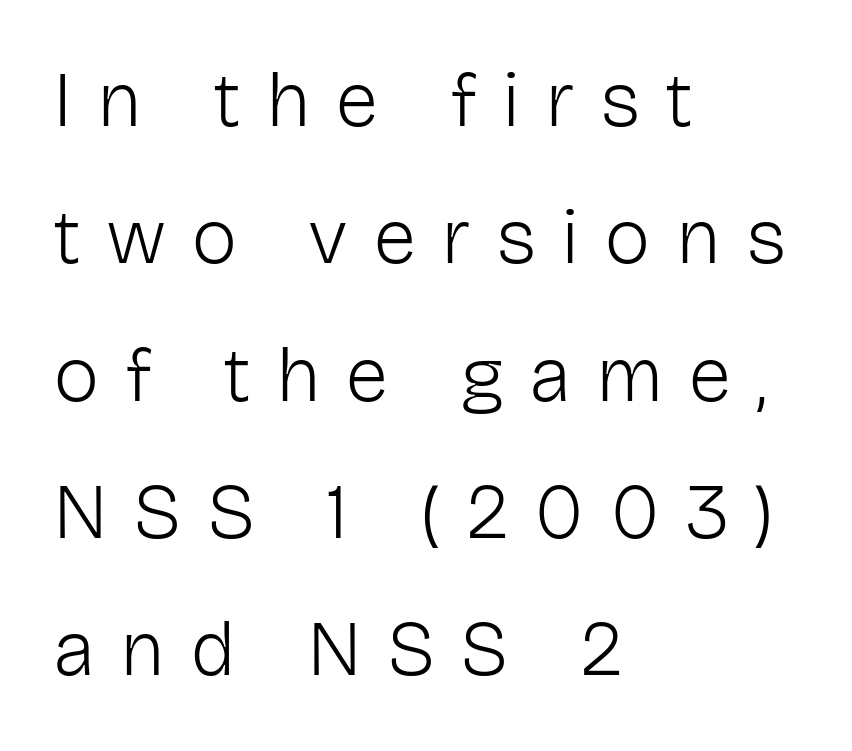
{"serif": "no", "italic": "no", "bold": "no", "weight": "light", "width": "normal", "stroke_contrast": "low", "x_height": "medium", "monospaced": "no", "underline": "no", "align": "left", "line_spacing_ratio": 1.76, "letter_spacing": "wide", "letter_spacing_em": 0.32, "glyph_px": 78}
